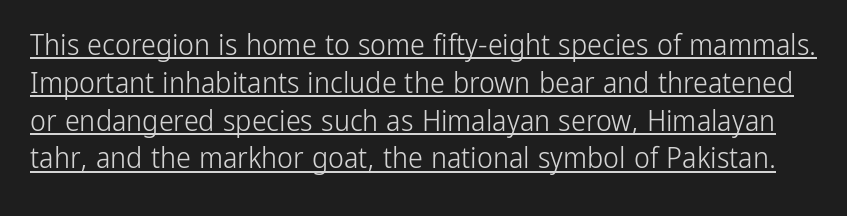
Nothing unusual about the tracking: characters are spaced as the font intends. Each letter keeps its own natural width here, so spacing adapts to shape. Stems and bowls with no extra thickness — not bold. The rows are spaced the way most documents space them.
